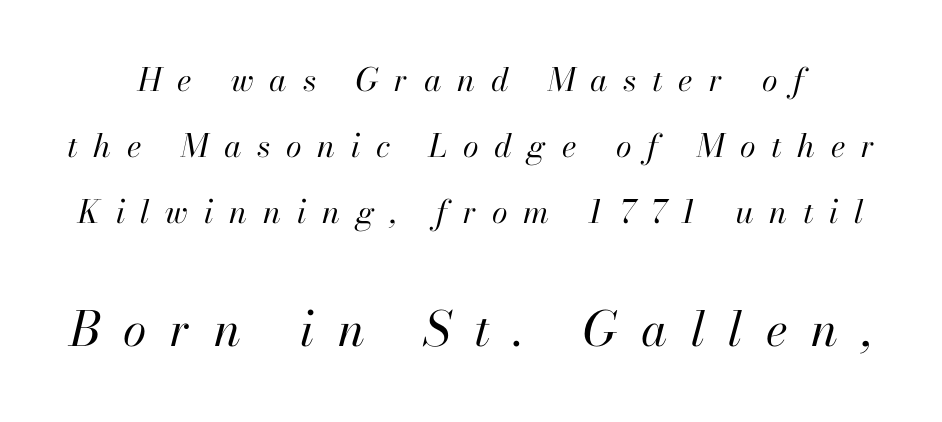
Q: Is the text bold? A: No.
Q: Is the text italic (slanted)? A: Yes, it leans right by about 13 degrees.
Q: Is the text underlined? A: No.
Q: Is the spacing between letters normal or unusually wide? A: Unusually wide.
Q: Is the spacing between lines tight, normal or loose? A: Loose.
Q: Which block of text is set in a larger size, the first (top) or the second (bottom)? A: The second (bottom) one.
Q: Width (condensed, normal, or wide)? A: Normal.
Q: Stroke contrast? A: High.
Q: x-height? A: Small.
Q: Monospaced? A: No.
